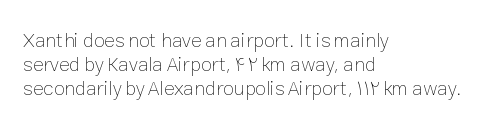
Tall strokes in this sample are plumb rather than angled. Decoration check: the copy has no underline. Words appear dense and cohesive because spacing is normal. The typesetter chose a ragged-right arrangement here.
